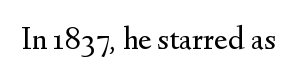
Q: Is the text bold? A: No.
Q: Is the text italic (slanted)? A: No, it is upright.
Q: Is the typeface a serif or a sans-serif typeface? A: Serif.
Q: Is the text underlined? A: No.
Q: Is the spacing between letters normal or unusually wide? A: Normal.
Q: Width (condensed, normal, or wide)? A: Normal.
Q: Stroke contrast? A: Medium.
Q: x-height? A: Small.
Q: Monospaced? A: No.
